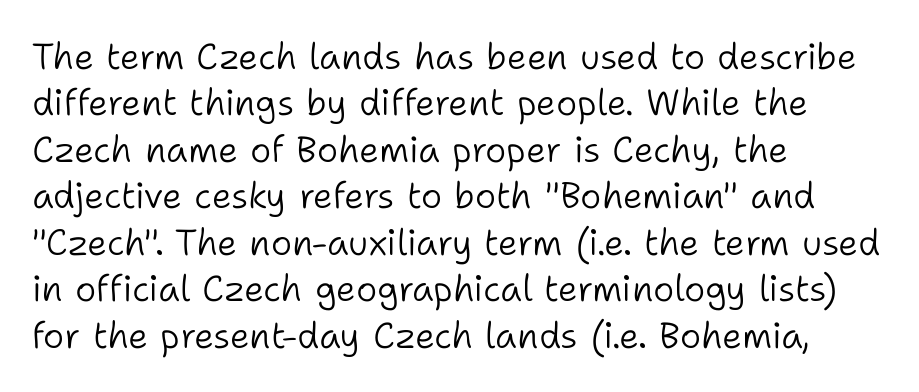
The image shows 36 px light sans-serif type, upright; set left-aligned, normal line spacing (1.29x), normal letter spacing, not underlined; low stroke contrast and a medium x-height.
